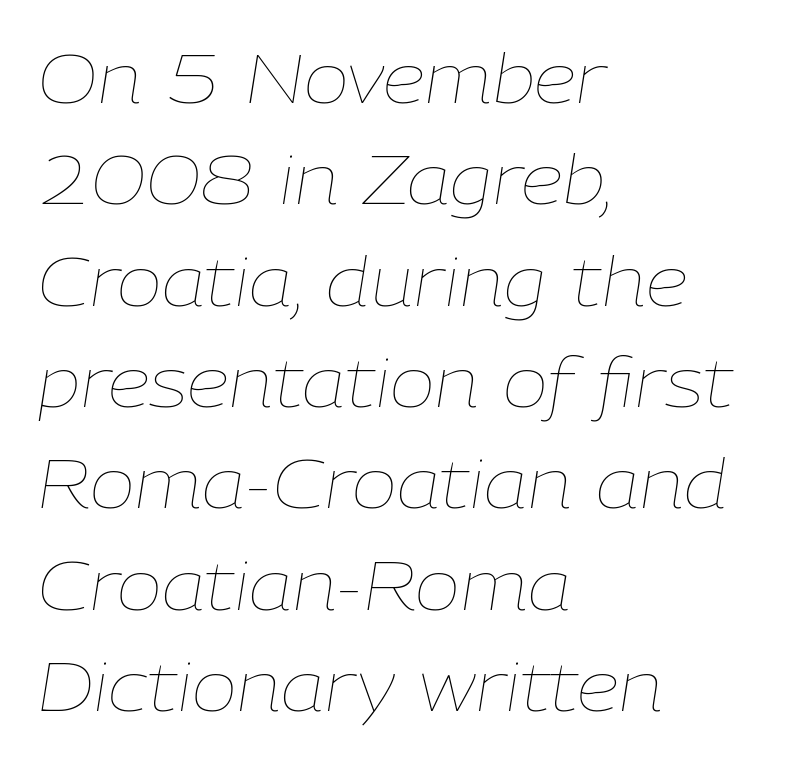
The image shows 68 px thin type, italic (leaning right); set left-aligned, normal line spacing (1.49x), normal letter spacing, not underlined; low stroke contrast and a medium x-height.
